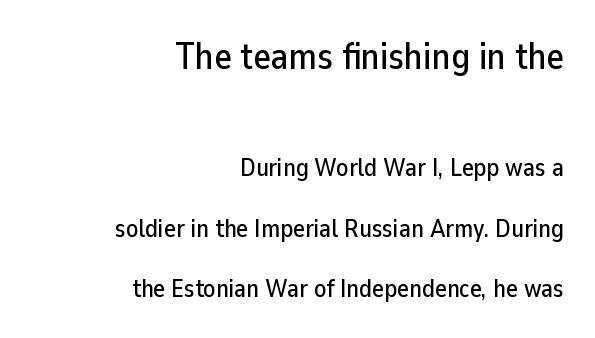
Q: Is the text italic (slanted)? A: No, it is upright.
Q: Is the typeface a serif or a sans-serif typeface? A: Sans-serif.
Q: Is the text underlined? A: No.
Q: How is the paragraph aligned? A: Right-aligned.
Q: Is the spacing between letters normal or unusually wide? A: Normal.
Q: Is the spacing between lines tight, normal or loose? A: Loose.
Q: Which block of text is set in a larger size, the first (top) or the second (bottom)? A: The first (top) one.
Q: Width (condensed, normal, or wide)? A: Normal.
Q: Stroke contrast? A: Low.
Q: x-height? A: Medium.
Q: Monospaced? A: No.
